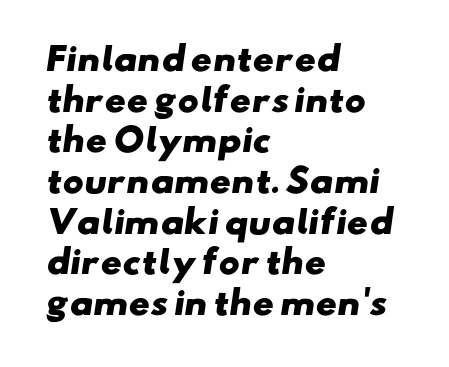
Q: Is the text bold? A: Yes.
Q: Is the typeface a serif or a sans-serif typeface? A: Sans-serif.
Q: Is the text underlined? A: No.
Q: How is the paragraph aligned? A: Left-aligned.
Q: Is the spacing between letters normal or unusually wide? A: Normal.
Q: Is the spacing between lines tight, normal or loose? A: Normal.
Q: Width (condensed, normal, or wide)? A: Wide.
Q: Stroke contrast? A: Low.
Q: x-height? A: Small.
Q: Monospaced? A: No.
